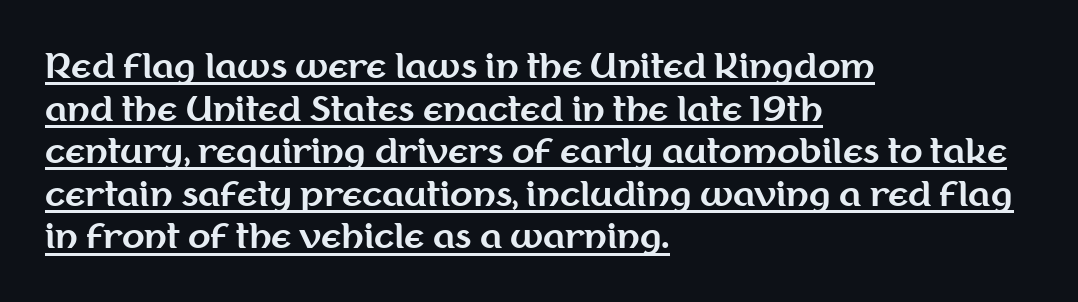
The image shows 33 px bold sans-serif type, upright; set left-aligned, normal line spacing (1.29x), normal letter spacing, underlined; medium stroke contrast and a medium x-height.
